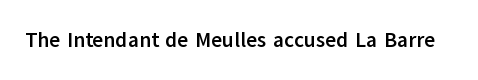
The image shows 21 px bold type, upright; set normal letter spacing, not underlined.
